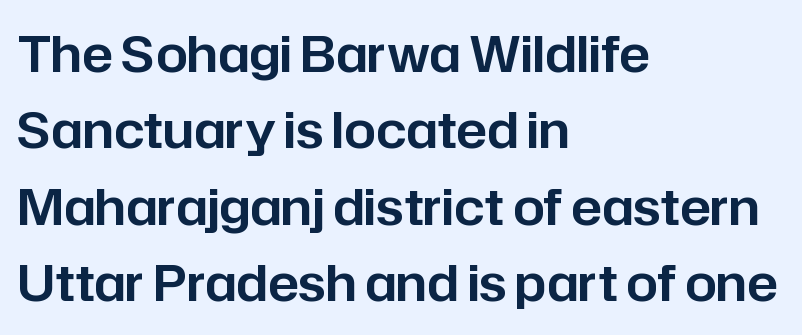
{"serif": "no", "italic": "no", "width": "normal", "stroke_contrast": "low", "x_height": "medium", "monospaced": "no", "underline": "no", "align": "left", "line_spacing": "normal", "line_spacing_ratio": 1.53, "letter_spacing": "normal", "letter_spacing_em": 0.0, "glyph_px": 50}
